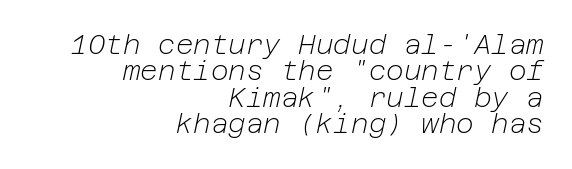
Q: Is the text bold? A: No.
Q: Is the text italic (slanted)? A: Yes, it leans right by about 12 degrees.
Q: Is the text underlined? A: No.
Q: How is the paragraph aligned? A: Right-aligned.
Q: Is the spacing between letters normal or unusually wide? A: Normal.
Q: Is the spacing between lines tight, normal or loose? A: Tight.
